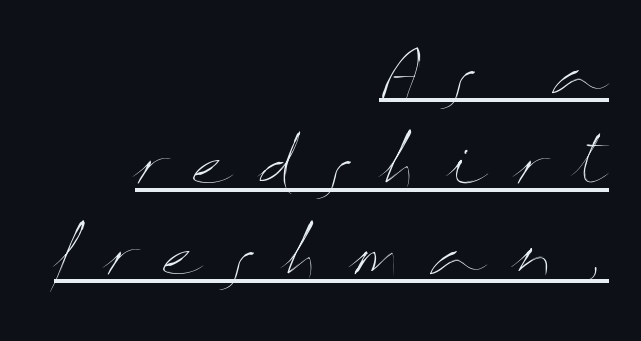
The image shows 61 px thin, wide type; set right-aligned, normal line spacing (1.48x), unusually wide letter spacing (+0.46 em), underlined; medium stroke contrast and a medium x-height.
